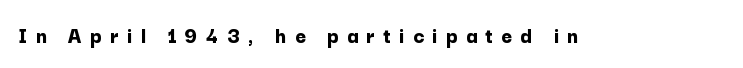
The image shows 23 px bold type, upright; set unusually wide letter spacing (+0.36 em), not underlined.
